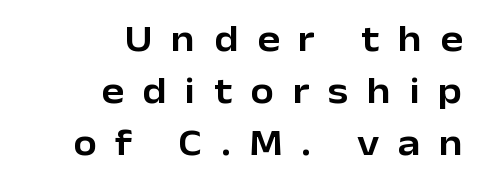
Which margin do the lines hug? The right one — the left edge is uneven. Spacing verdict: proportional, widths tailored to each character. Summary of vertical rhythm: regular, with standard interline spacing. Descenders hang freely into open space.
